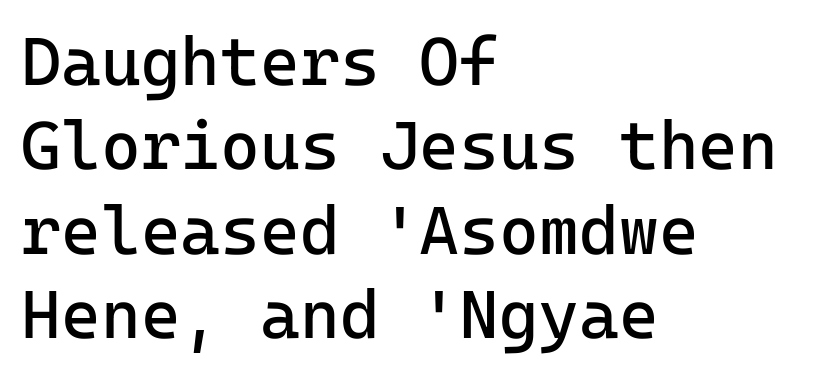
{"serif": "no", "italic": "no", "bold": "no", "weight": "regular", "width": "normal", "stroke_contrast": "low", "x_height": "medium", "monospaced": "yes", "underline": "no", "align": "left", "line_spacing_ratio": 1.24, "letter_spacing": "normal", "letter_spacing_em": 0.0, "glyph_px": 68}
